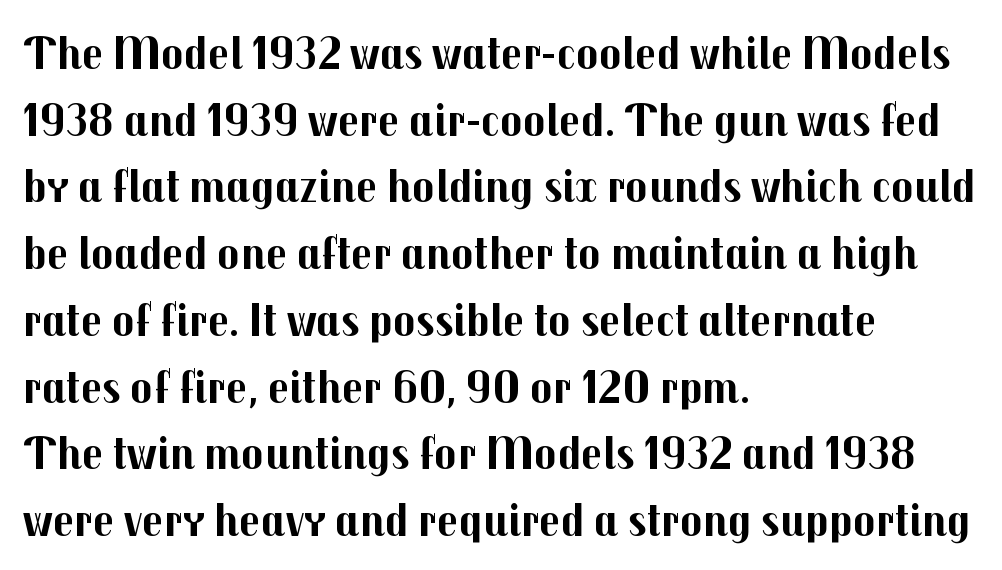
{"serif": "no", "italic": "no", "bold": "yes", "weight": "bold", "width": "normal", "stroke_contrast": "medium", "x_height": "medium", "monospaced": "no", "underline": "no", "align": "left", "line_spacing": "normal", "line_spacing_ratio": 1.42, "letter_spacing": "normal", "letter_spacing_em": 0.0, "glyph_px": 47}
